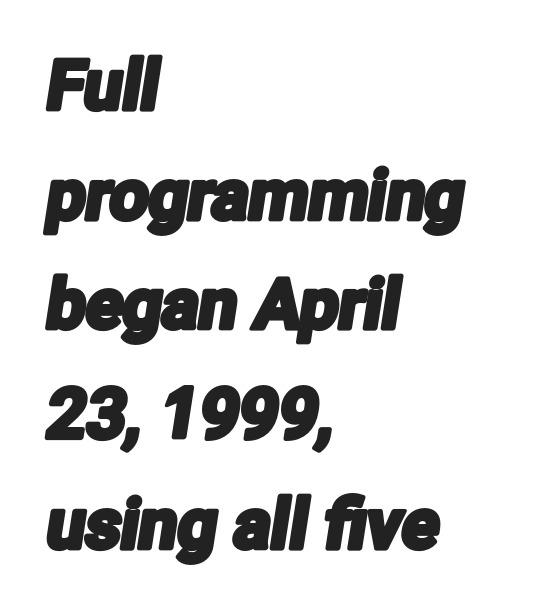
{"serif": "no", "width": "condensed", "stroke_contrast": "low", "x_height": "medium", "monospaced": "no", "underline": "no", "align": "left", "line_spacing": "normal", "line_spacing_ratio": 1.59, "letter_spacing": "normal", "letter_spacing_em": 0.0, "glyph_px": 69}
